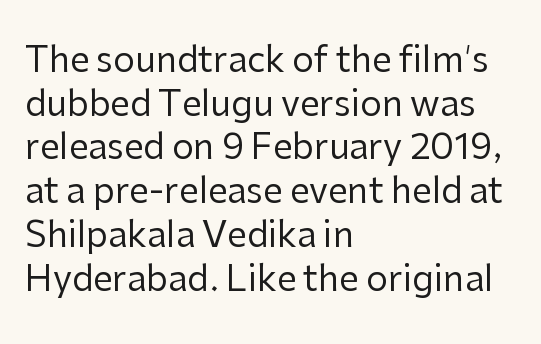
{"serif": "no", "italic": "no", "bold": "no", "weight": "regular", "width": "normal", "stroke_contrast": "low", "x_height": "medium", "monospaced": "no", "underline": "no", "align": "left", "line_spacing": "normal", "line_spacing_ratio": 1.25, "letter_spacing": "normal", "letter_spacing_em": 0.0, "glyph_px": 35}
